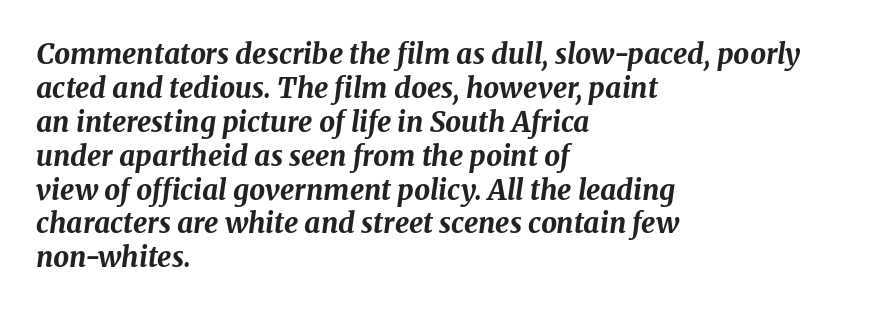
Q: Is the text bold? A: Yes.
Q: Is the text italic (slanted)? A: Yes, it leans right by about 8 degrees.
Q: Is the text underlined? A: No.
Q: How is the paragraph aligned? A: Left-aligned.
Q: Is the spacing between letters normal or unusually wide? A: Normal.
Q: Width (condensed, normal, or wide)? A: Normal.
Q: Stroke contrast? A: Medium.
Q: x-height? A: Medium.
Q: Monospaced? A: No.
